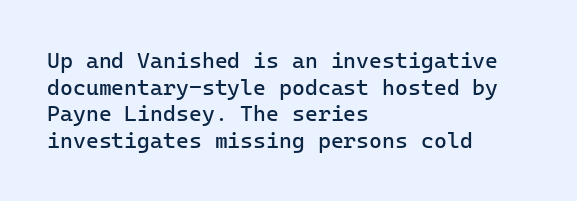
Q: Is the text bold? A: No.
Q: Is the text italic (slanted)? A: No, it is upright.
Q: Is the text underlined? A: No.
Q: How is the paragraph aligned? A: Left-aligned.
Q: Is the spacing between letters normal or unusually wide? A: Normal.
